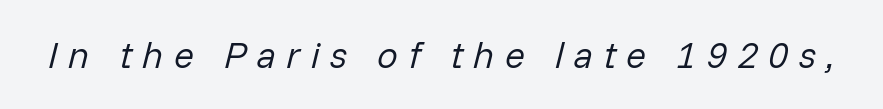
The area under the type is left untouched. Posture: slanted. The passage shown is typed in a proportional face where columns would drift. These glyphs show unthickened strokes, regular width or finer. This rendering widens character spacing well past its baseline value.
